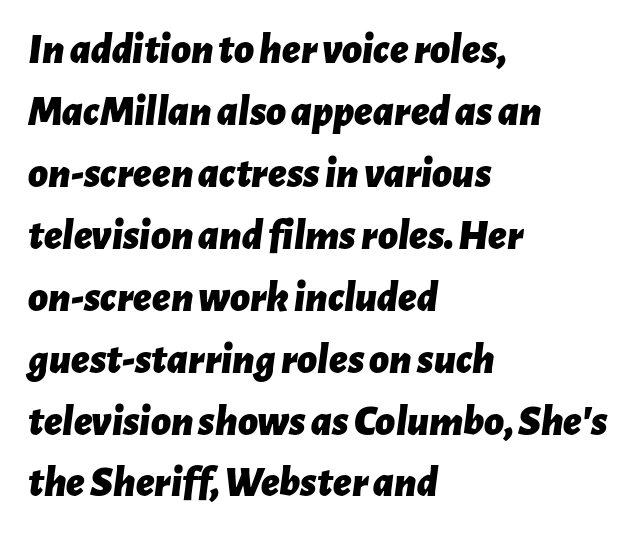
You could call the tracking neutral — neither tight nor loose. Each glyph is drawn with heavy, bold strokes. Just letters on the line, the space beneath them empty. In CSS terms this would be text-align: left. Looks like regular typesetting: each glyph gets only the width it needs. The face used here has a pronounced slope to its letters.
